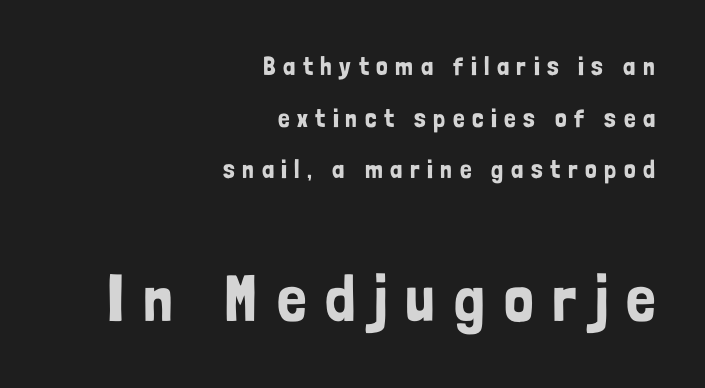
Check under the words: just untouched page. Between one letter and the next there's a generous, obvious gap. What kind of face is this? One without serifs — a sans. Is there any slant? The stems are plumb.
